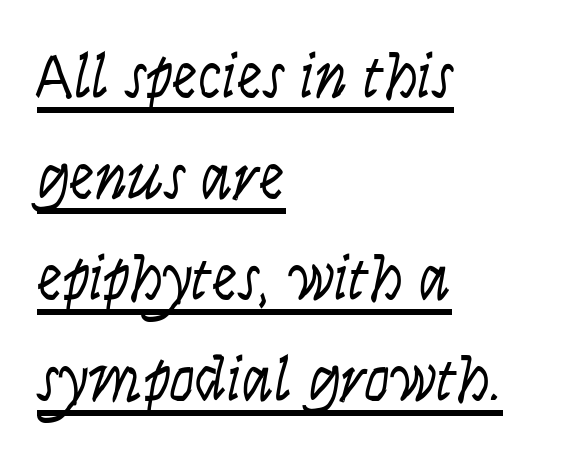
The image shows 64 px light, condensed type, italic (leaning right); set left-aligned, normal line spacing (1.58x), normal letter spacing, underlined; low stroke contrast and a large x-height.
